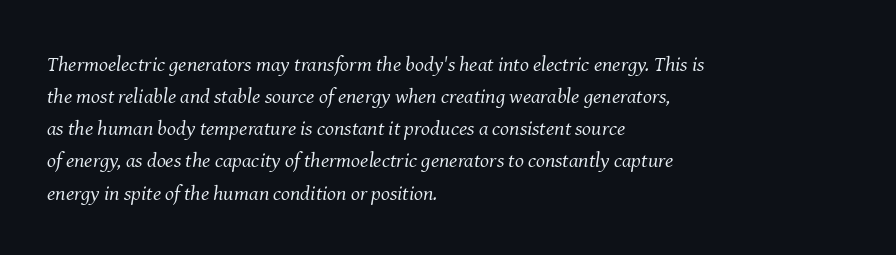
Q: Is the text bold? A: No.
Q: Is the text italic (slanted)? A: Yes, it leans right by about 8 degrees.
Q: Is the text underlined? A: No.
Q: How is the paragraph aligned? A: Left-aligned.
Q: Is the spacing between letters normal or unusually wide? A: Normal.
Q: Is the spacing between lines tight, normal or loose? A: Normal.
